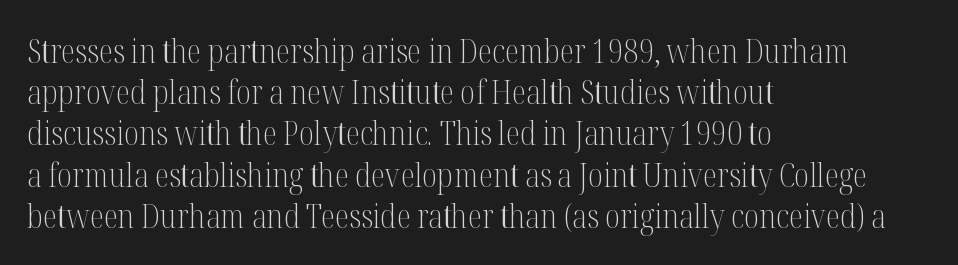
The image shows 33 px light, condensed serif type, upright; set left-aligned, normal line spacing (1.25x), normal letter spacing, not underlined; medium stroke contrast and a medium x-height.
